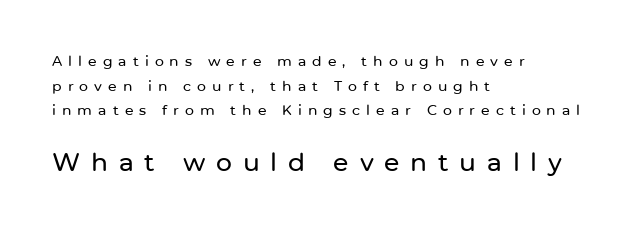
{"italic": "no", "underline": "no", "align": "left", "line_spacing_ratio": 1.76, "letter_spacing": "wide", "letter_spacing_em": 0.43, "larger_block": "second", "size_ratio": 1.79, "glyph_px": 25}
